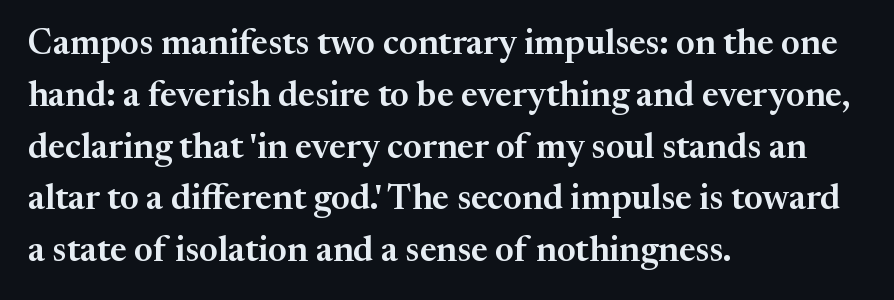
The image shows 35 px serif type, upright; set left-aligned, normal line spacing (1.48x), normal letter spacing, not underlined; medium stroke contrast and a medium x-height.
